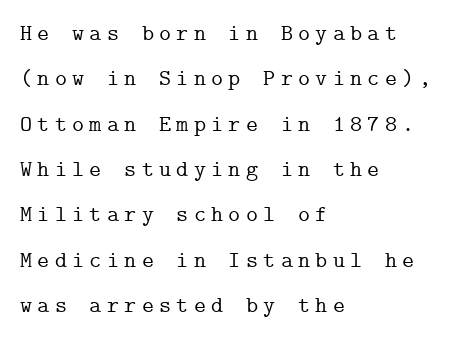
{"italic": "no", "underline": "no", "align": "left", "line_spacing": "loose", "line_spacing_ratio": 1.97, "letter_spacing": "wide", "letter_spacing_em": 0.23, "glyph_px": 23}
